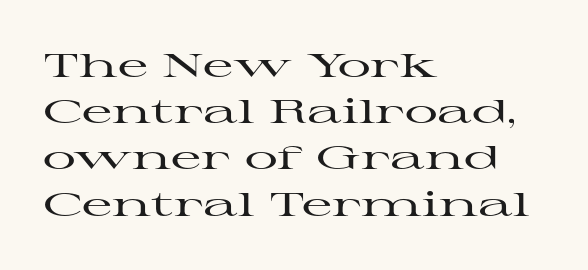
Q: Is the text italic (slanted)? A: No, it is upright.
Q: Is the typeface a serif or a sans-serif typeface? A: Serif.
Q: Is the text underlined? A: No.
Q: How is the paragraph aligned? A: Left-aligned.
Q: Is the spacing between letters normal or unusually wide? A: Normal.
Q: Is the spacing between lines tight, normal or loose? A: Normal.
Q: Width (condensed, normal, or wide)? A: Wide.
Q: Stroke contrast? A: High.
Q: x-height? A: Medium.
Q: Monospaced? A: No.
